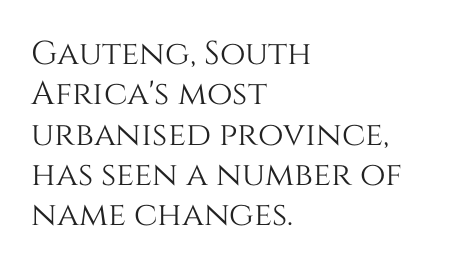
{"italic": "no", "width": "normal", "stroke_contrast": "medium", "x_height": "large", "monospaced": "no", "underline": "no", "align": "left", "line_spacing_ratio": 1.22, "letter_spacing": "normal", "letter_spacing_em": 0.0, "glyph_px": 33}
